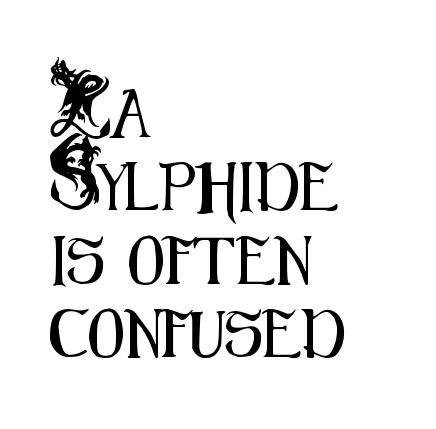
Check under the words: just untouched page. These lines are set flush left with a ragged right edge. Does the leading feel generous? No, just average. The rendering keeps characters at their native spacing. The face used here is proportionally spaced, like ordinary book or web type.
